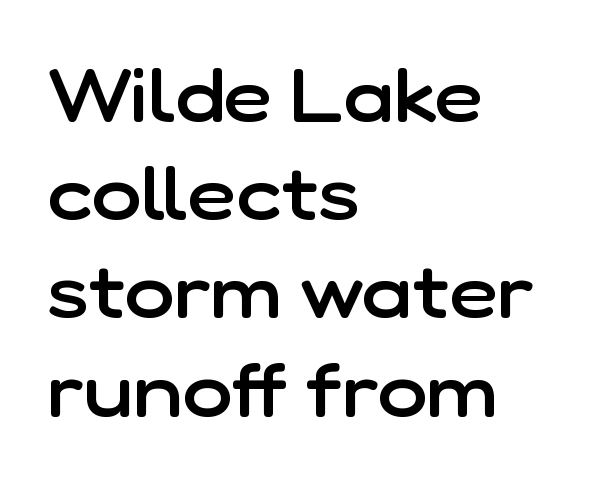
Q: Is the text bold? A: Semi-bold.
Q: Is the text italic (slanted)? A: No, it is upright.
Q: Is the typeface a serif or a sans-serif typeface? A: Sans-serif.
Q: Is the text underlined? A: No.
Q: How is the paragraph aligned? A: Left-aligned.
Q: Is the spacing between letters normal or unusually wide? A: Normal.
Q: Is the spacing between lines tight, normal or loose? A: Normal.
Q: Width (condensed, normal, or wide)? A: Normal.
Q: Stroke contrast? A: Low.
Q: x-height? A: Medium.
Q: Monospaced? A: No.
